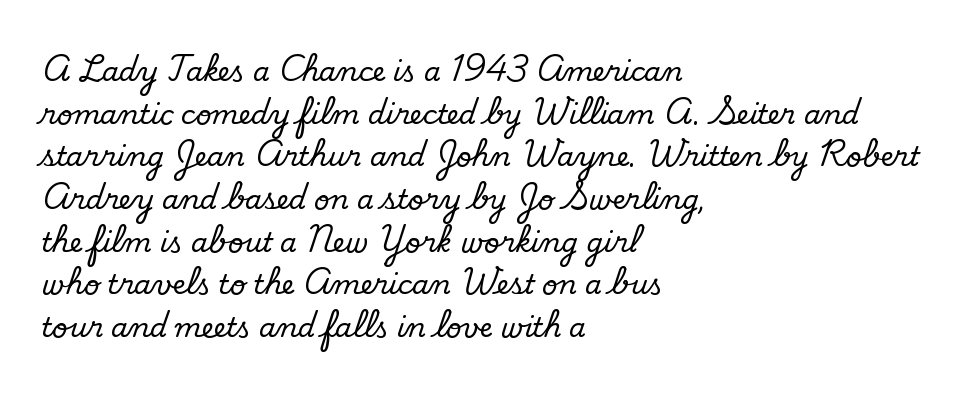
This rendering leaves character spacing at its baseline value. The space directly below the letters is spotless. Does the copy run flush right? No — it runs flush left. A typesetter would call this leading conventional body-copy spacing. Stems and bowls with no extra thickness — not bold.
